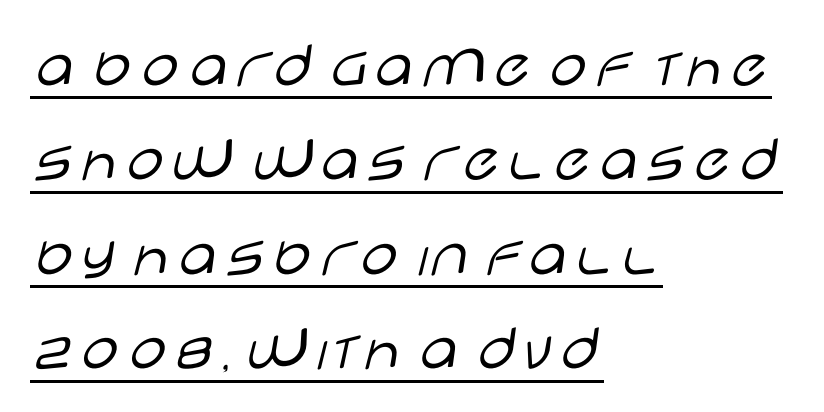
Q: Is the text bold? A: No.
Q: Is the text italic (slanted)? A: Yes.
Q: Is the typeface a serif or a sans-serif typeface? A: Sans-serif.
Q: Is the text underlined? A: Yes.
Q: How is the paragraph aligned? A: Left-aligned.
Q: Is the spacing between letters normal or unusually wide? A: Normal.
Q: Is the spacing between lines tight, normal or loose? A: Normal.
Q: Width (condensed, normal, or wide)? A: Wide.
Q: Stroke contrast? A: Low.
Q: x-height? A: Large.
Q: Monospaced? A: No.
